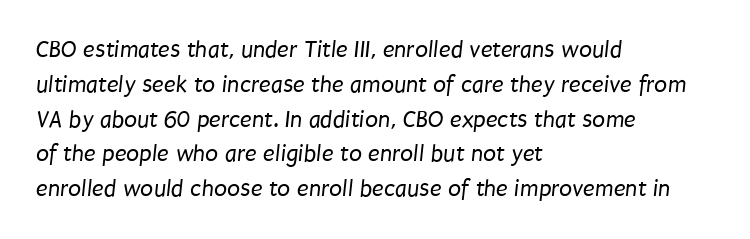
Q: Is the text bold? A: No.
Q: Is the text underlined? A: No.
Q: How is the paragraph aligned? A: Left-aligned.
Q: Is the spacing between letters normal or unusually wide? A: Normal.
Q: Is the spacing between lines tight, normal or loose? A: Normal.
